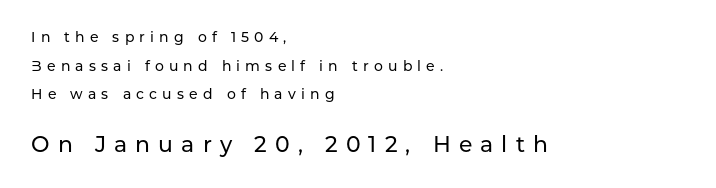
The image shows 22 px text type, upright; set left-aligned, loose line spacing (2.05x), unusually wide letter spacing (+0.37 em), not underlined; the second (bottom) block is 1.57x larger.
